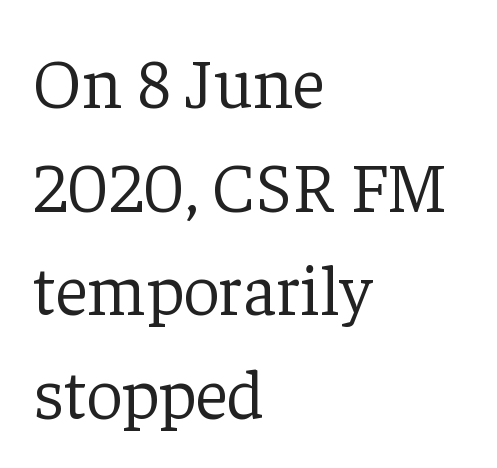
Q: Is the text bold? A: No.
Q: Is the text italic (slanted)? A: No, it is upright.
Q: Is the typeface a serif or a sans-serif typeface? A: Serif.
Q: Is the text underlined? A: No.
Q: How is the paragraph aligned? A: Left-aligned.
Q: Is the spacing between letters normal or unusually wide? A: Normal.
Q: Is the spacing between lines tight, normal or loose? A: Normal.
Q: Width (condensed, normal, or wide)? A: Normal.
Q: Stroke contrast? A: Low.
Q: x-height? A: Medium.
Q: Monospaced? A: No.
